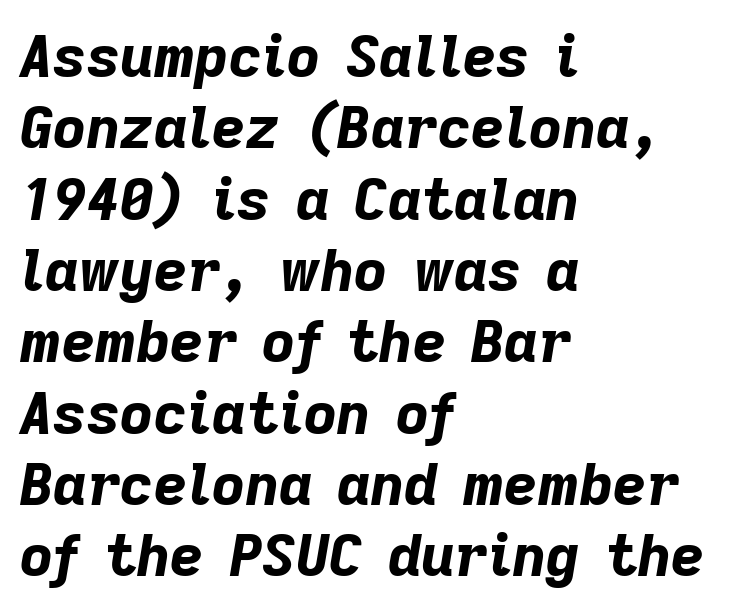
Q: Is the text bold? A: Yes.
Q: Is the text italic (slanted)? A: Yes, it leans right by about 9 degrees.
Q: Is the text underlined? A: No.
Q: How is the paragraph aligned? A: Left-aligned.
Q: Is the spacing between letters normal or unusually wide? A: Normal.
Q: Width (condensed, normal, or wide)? A: Normal.
Q: Stroke contrast? A: Low.
Q: x-height? A: Medium.
Q: Monospaced? A: No.
